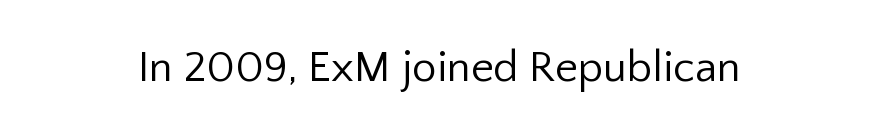
A roman cut, with each character standing at attention. Spacing between characters is what you'd get straight out of the box. A typesetter would call this proportional, since set widths differ per character. Check where the strokes stop: nothing finishes them off — pure sans.
